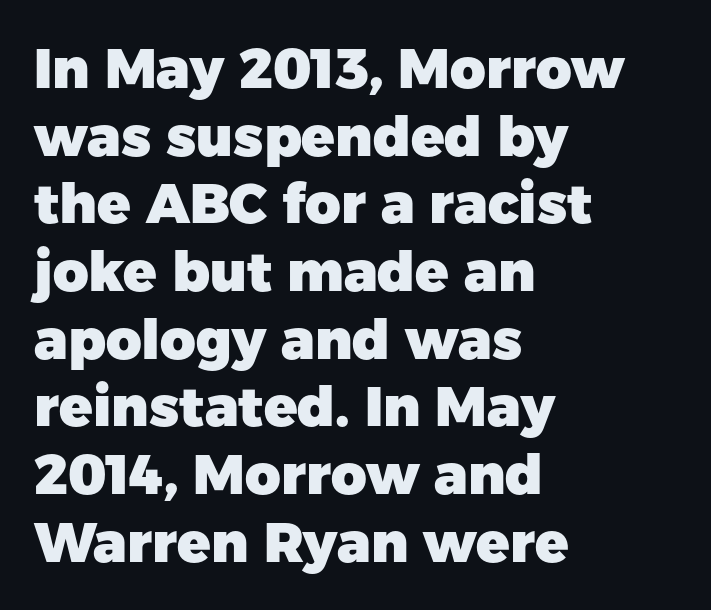
The image shows 55 px heavy sans-serif type, upright; set left-aligned, line spacing 1.23x, normal letter spacing, not underlined; low stroke contrast and a medium x-height.
